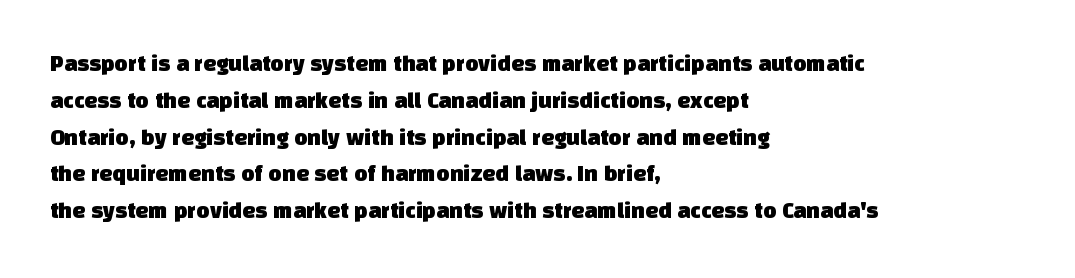
Each line starts at the same left margin while the right side varies. Rule under the text: the space is simply empty. If you measured baseline to baseline, you'd find a middling distance. Honestly, the letter spacing is just normal — you wouldn't notice it.
